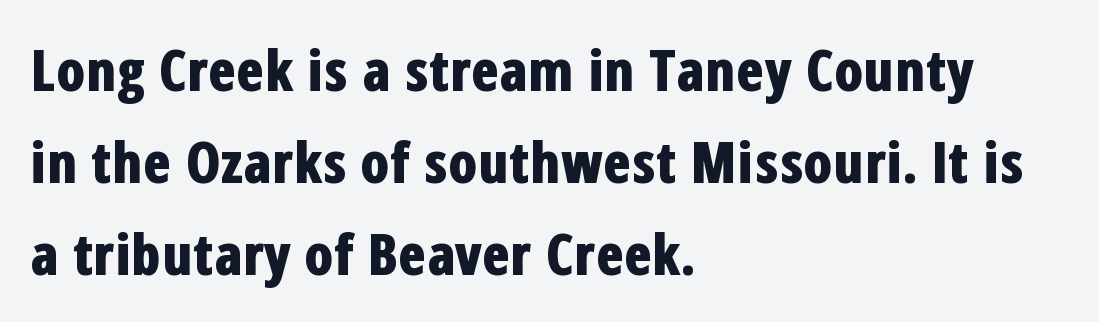
Left-aligned paragraph, ragged on the right. This sample uses a sans-serif face. You could not count columns in this text — the font is proportionally spaced. Heft: maximum for text — a bold. Quick note: not italic, upright.
